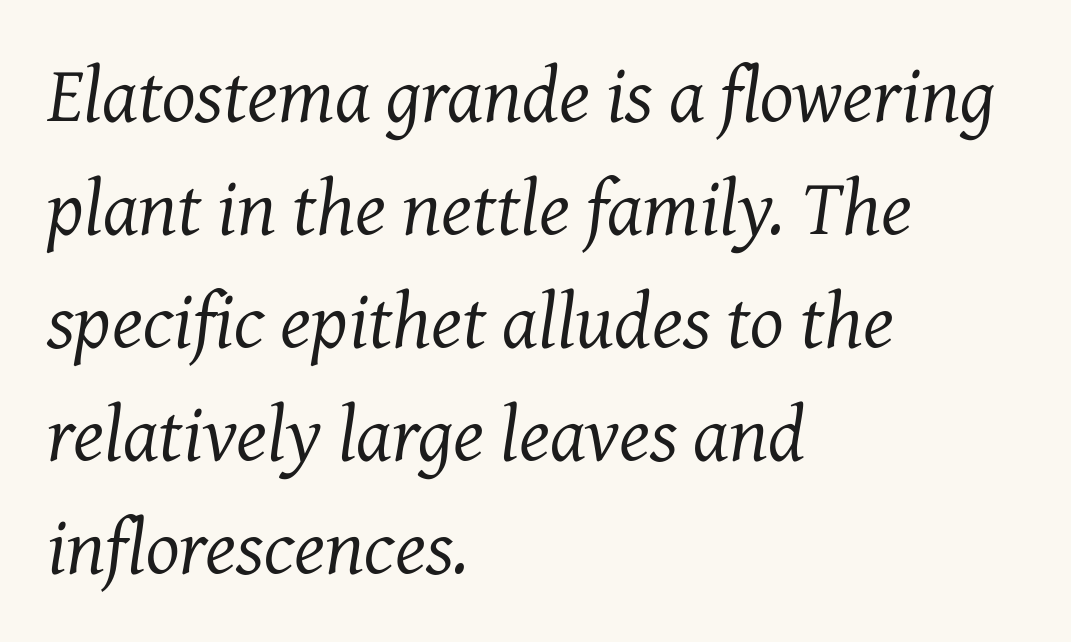
The image shows 79 px regular-weight serif type, italic (leaning right); set left-aligned, normal line spacing (1.43x), normal letter spacing, not underlined; medium stroke contrast and a medium x-height.
